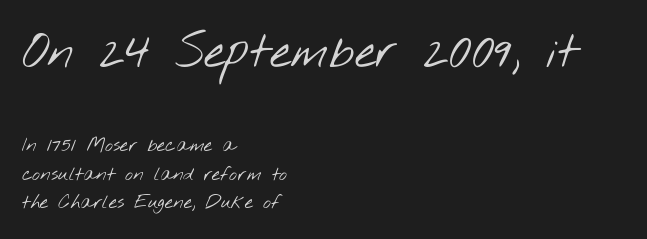
The image shows 48 px light, wide sans-serif type; set left-aligned, normal line spacing (1.51x), normal letter spacing, not underlined; the first (top) block is 2.53x larger; low stroke contrast and a small x-height.
